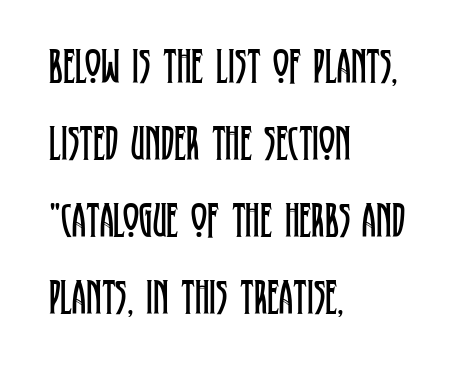
Q: Is the text bold? A: No.
Q: Is the text italic (slanted)? A: No, it is upright.
Q: Is the typeface a serif or a sans-serif typeface? A: Serif.
Q: Is the text underlined? A: No.
Q: How is the paragraph aligned? A: Left-aligned.
Q: Is the spacing between letters normal or unusually wide? A: Normal.
Q: Is the spacing between lines tight, normal or loose? A: Normal.
Q: Width (condensed, normal, or wide)? A: Condensed.
Q: Stroke contrast? A: Low.
Q: x-height? A: Large.
Q: Monospaced? A: No.
